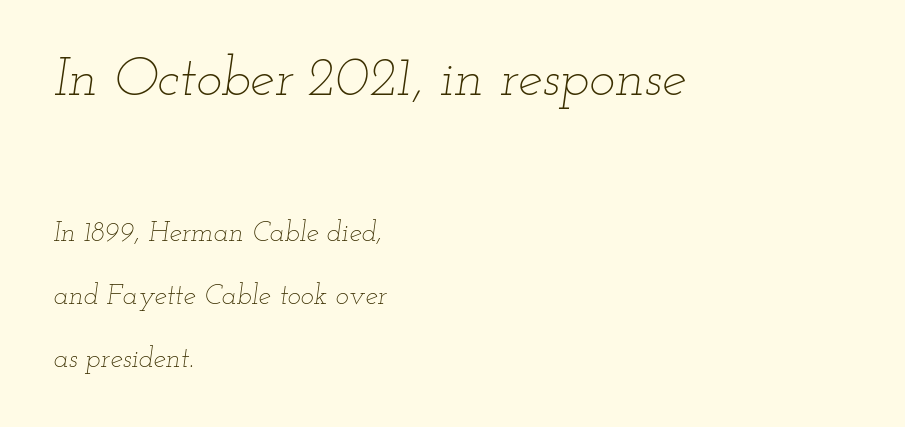
The image shows 55 px thin, wide type, italic (leaning right); set left-aligned, loose line spacing (2.24x), normal letter spacing, not underlined; the first (top) block is 1.96x larger; low stroke contrast and a small x-height.
